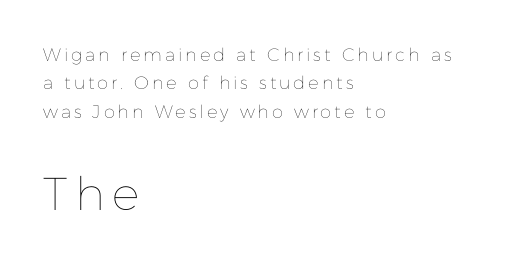
One-word summary of the alignment: left. A typesetter would mark this as roman, not italic. The font sits on the lighter half of the weight spectrum, regular included. Do the characters align in a grid? No, the font is proportional.
